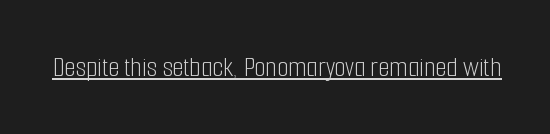
The image shows 29 px light, condensed sans-serif type, upright; set normal letter spacing, underlined; low stroke contrast and a medium x-height.
